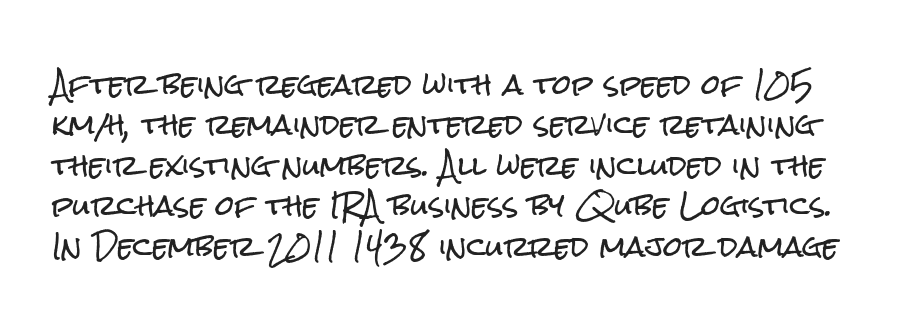
Short note: letters normally spaced. The specimen omits any rule beneath the text block's lines. The block of text has a typical density, with ordinary space between rows. Vertical strokes here are truly vertical.
